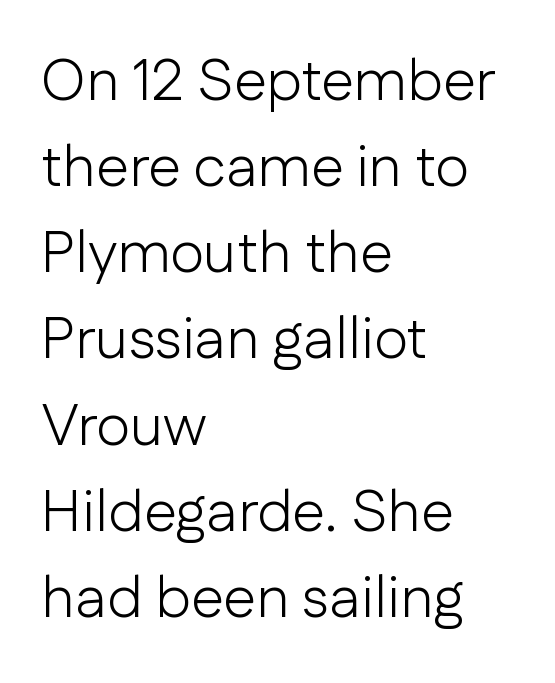
Q: Is the text bold? A: No.
Q: Is the text italic (slanted)? A: No, it is upright.
Q: Is the typeface a serif or a sans-serif typeface? A: Sans-serif.
Q: Is the text underlined? A: No.
Q: How is the paragraph aligned? A: Left-aligned.
Q: Is the spacing between letters normal or unusually wide? A: Normal.
Q: Is the spacing between lines tight, normal or loose? A: Normal.
Q: Width (condensed, normal, or wide)? A: Normal.
Q: Stroke contrast? A: Low.
Q: x-height? A: Medium.
Q: Monospaced? A: No.
